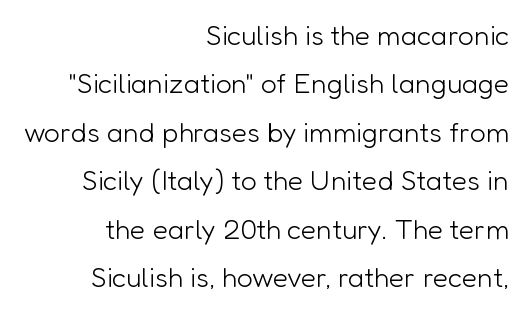
{"serif": "no", "italic": "no", "bold": "no", "weight": "light", "width": "normal", "stroke_contrast": "low", "x_height": "medium", "monospaced": "no", "underline": "no", "align": "right", "line_spacing_ratio": 1.73, "letter_spacing": "normal", "letter_spacing_em": 0.0, "glyph_px": 28}
